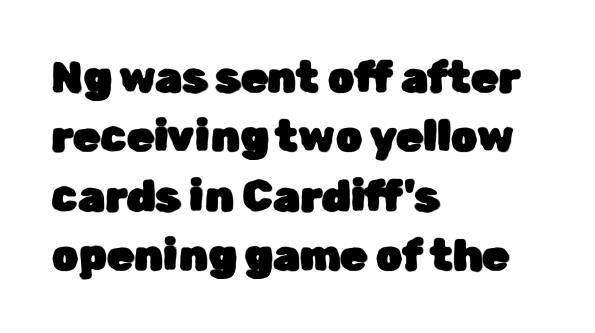
Q: Is the text italic (slanted)? A: No, it is upright.
Q: Is the typeface a serif or a sans-serif typeface? A: Sans-serif.
Q: Is the text underlined? A: No.
Q: How is the paragraph aligned? A: Left-aligned.
Q: Is the spacing between letters normal or unusually wide? A: Normal.
Q: Is the spacing between lines tight, normal or loose? A: Normal.
Q: Width (condensed, normal, or wide)? A: Normal.
Q: Stroke contrast? A: Low.
Q: x-height? A: Medium.
Q: Monospaced? A: No.
